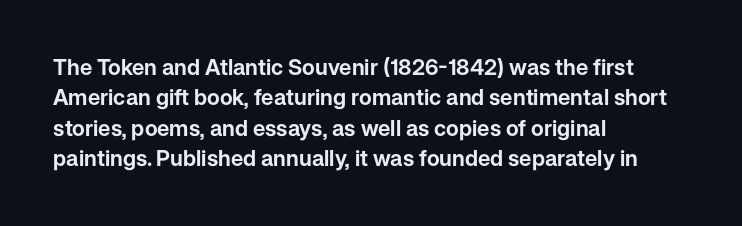
Q: Is the text italic (slanted)? A: No, it is upright.
Q: Is the text underlined? A: No.
Q: How is the paragraph aligned? A: Left-aligned.
Q: Is the spacing between letters normal or unusually wide? A: Normal.
Q: Is the spacing between lines tight, normal or loose? A: Normal.
